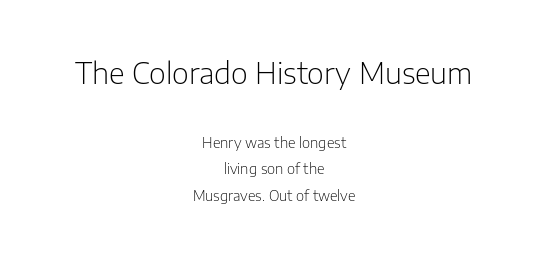
Q: Is the text bold? A: No.
Q: Is the text italic (slanted)? A: No, it is upright.
Q: Is the typeface a serif or a sans-serif typeface? A: Sans-serif.
Q: Is the text underlined? A: No.
Q: How is the paragraph aligned? A: Centered.
Q: Is the spacing between letters normal or unusually wide? A: Normal.
Q: Is the spacing between lines tight, normal or loose? A: Loose.
Q: Which block of text is set in a larger size, the first (top) or the second (bottom)? A: The first (top) one.
Q: Width (condensed, normal, or wide)? A: Normal.
Q: Stroke contrast? A: Low.
Q: x-height? A: Medium.
Q: Monospaced? A: No.
